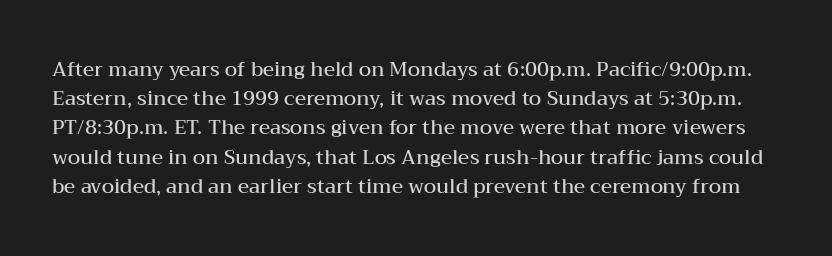
The image shows 20 px text type, upright; set normal line spacing (1.46x), normal letter spacing, not underlined.
